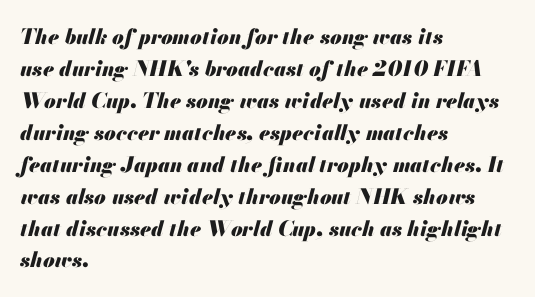
Q: Is the text bold? A: Yes.
Q: Is the text italic (slanted)? A: Yes, it leans right by about 13 degrees.
Q: Is the text underlined? A: No.
Q: How is the paragraph aligned? A: Left-aligned.
Q: Is the spacing between letters normal or unusually wide? A: Normal.
Q: Is the spacing between lines tight, normal or loose? A: Normal.
